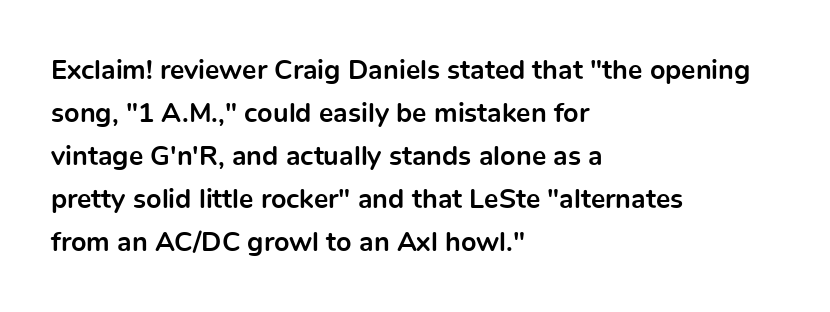
{"italic": "no", "bold": "yes", "underline": "no", "align": "left", "line_spacing": "normal", "line_spacing_ratio": 1.59, "letter_spacing": "normal", "letter_spacing_em": 0.0, "glyph_px": 27}
